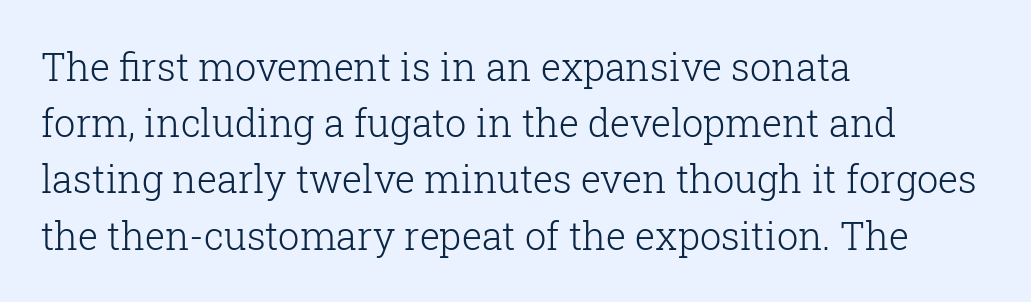
Q: Is the text bold? A: No.
Q: Is the text italic (slanted)? A: No, it is upright.
Q: Is the typeface a serif or a sans-serif typeface? A: Serif.
Q: Is the text underlined? A: No.
Q: How is the paragraph aligned? A: Left-aligned.
Q: Is the spacing between letters normal or unusually wide? A: Normal.
Q: Is the spacing between lines tight, normal or loose? A: Normal.
Q: Width (condensed, normal, or wide)? A: Normal.
Q: Stroke contrast? A: Low.
Q: x-height? A: Medium.
Q: Monospaced? A: No.
